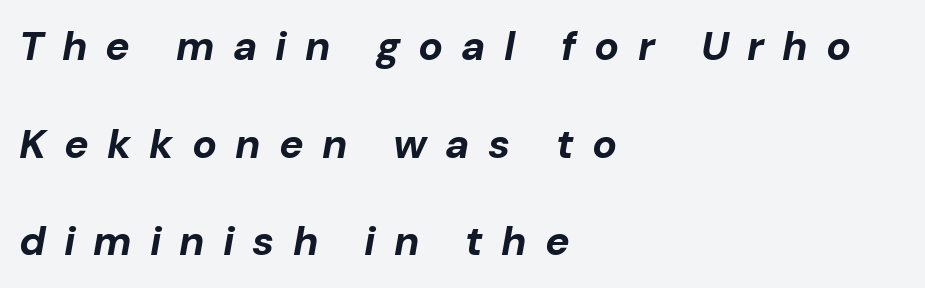
The gaps between neighbouring characters are conspicuously large. These lines are rendered in a variable-pitch font. The rendering uses a large line-height, opening up the rows. If you drew a ruler down the left edge, every line would touch it.
